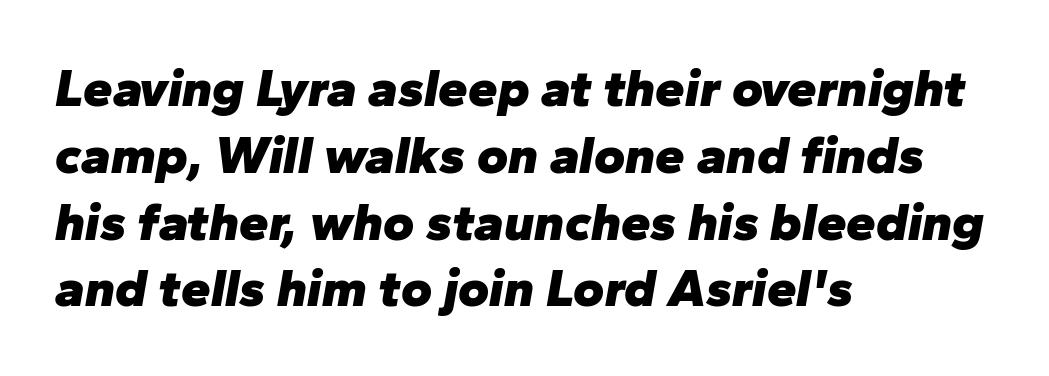
Q: Is the text bold? A: Yes.
Q: Is the text italic (slanted)? A: Yes, it leans right by about 10 degrees.
Q: Is the text underlined? A: No.
Q: How is the paragraph aligned? A: Left-aligned.
Q: Is the spacing between letters normal or unusually wide? A: Normal.
Q: Is the spacing between lines tight, normal or loose? A: Normal.
Q: Width (condensed, normal, or wide)? A: Normal.
Q: Stroke contrast? A: Low.
Q: x-height? A: Medium.
Q: Monospaced? A: No.
